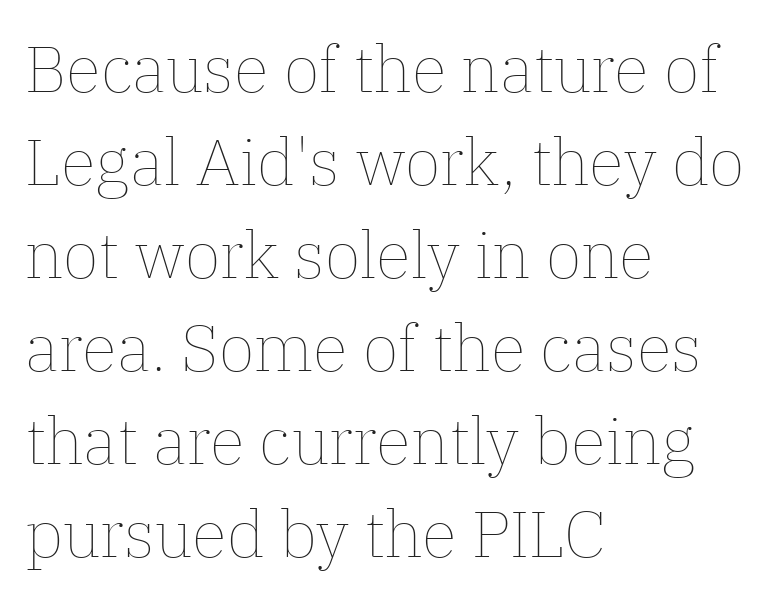
Compared with a typical body face, this is equally light or lighter still. Posture: straight, roman, zero tilt. Bare-footed words on every line. Here the designer chose a conventional face with non-uniform glyph widths. Notice how descenders clear the ascenders below comfortably — that's standard leading.
